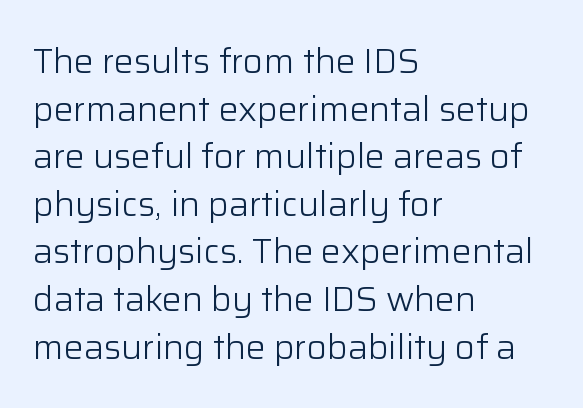
{"serif": "no", "italic": "no", "bold": "no", "weight": "light", "width": "normal", "stroke_contrast": "low", "x_height": "medium", "monospaced": "no", "underline": "no", "align": "left", "line_spacing": "normal", "line_spacing_ratio": 1.36, "letter_spacing": "normal", "letter_spacing_em": 0.0, "glyph_px": 35}
